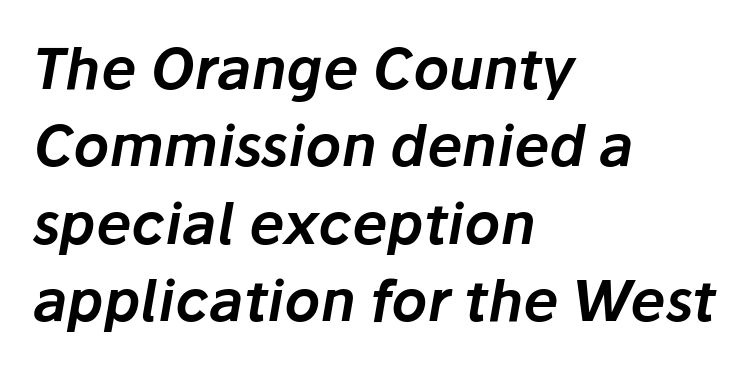
Visually the block forms a straight wall on the left and a jagged coastline on the right. You could call the tracking neutral — neither tight nor loose. If you measured baseline to baseline, you'd find a middling distance. Has an underline been added? It has not. The whole block is typeset with a tilt. Varying glyph widths throughout — classic text-font behaviour.
